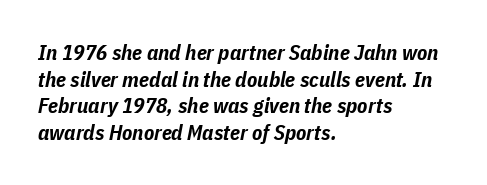
The typesetting leans heavy: a genuine bold. These lines stack with their left ends in a neat column. The face used here has a pronounced slope to its letters. Only glyphs here, with clear space below each row.
